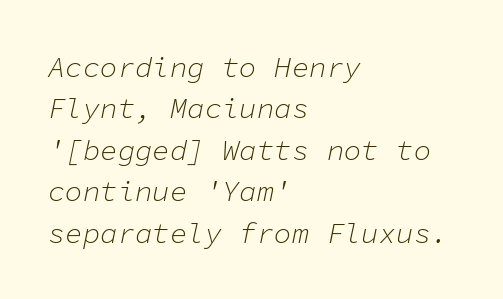
The image shows 29 px light type, italic (leaning right), monospaced; set left-aligned, normal line spacing (1.43x), normal letter spacing, not underlined; low stroke contrast and a medium x-height.
